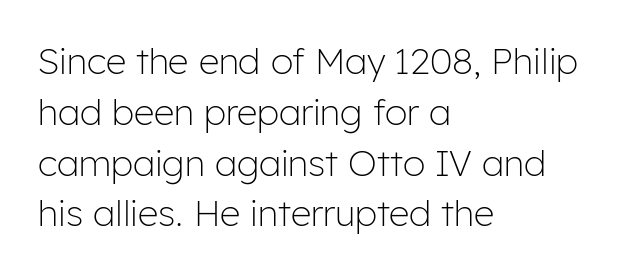
The image shows 36 px light sans-serif type, upright; set left-aligned, normal line spacing (1.41x), normal letter spacing, not underlined; low stroke contrast and a medium x-height.
